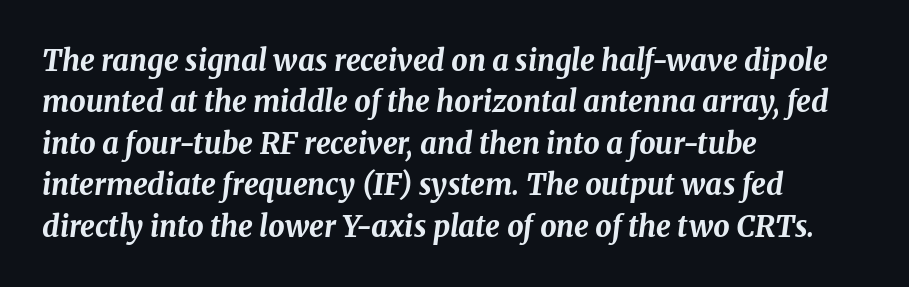
The image shows 29 px bold type, italic (leaning right); set left-aligned, normal line spacing (1.43x), normal letter spacing, not underlined; medium stroke contrast and a medium x-height.
